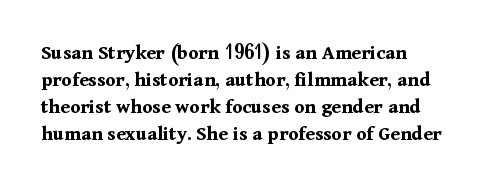
Q: Is the text bold? A: Yes.
Q: Is the text italic (slanted)? A: No, it is upright.
Q: Is the text underlined? A: No.
Q: Is the spacing between letters normal or unusually wide? A: Normal.
Q: Is the spacing between lines tight, normal or loose? A: Normal.
